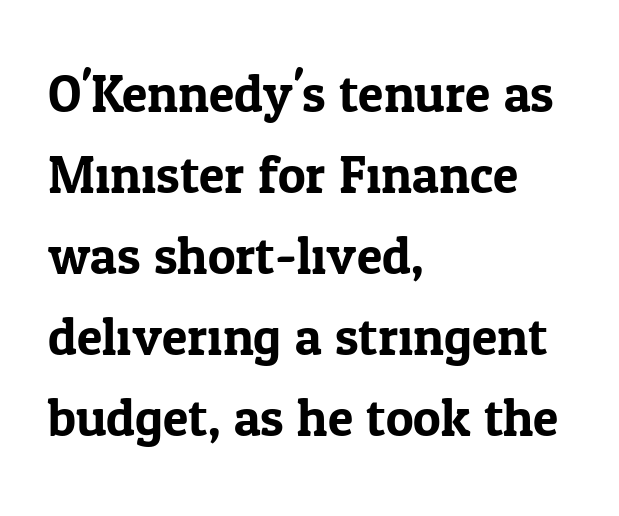
Q: Is the text italic (slanted)? A: No, it is upright.
Q: Is the typeface a serif or a sans-serif typeface? A: Serif.
Q: Is the text underlined? A: No.
Q: How is the paragraph aligned? A: Left-aligned.
Q: Is the spacing between letters normal or unusually wide? A: Normal.
Q: Is the spacing between lines tight, normal or loose? A: Normal.
Q: Width (condensed, normal, or wide)? A: Normal.
Q: Stroke contrast? A: Low.
Q: x-height? A: Medium.
Q: Monospaced? A: No.
